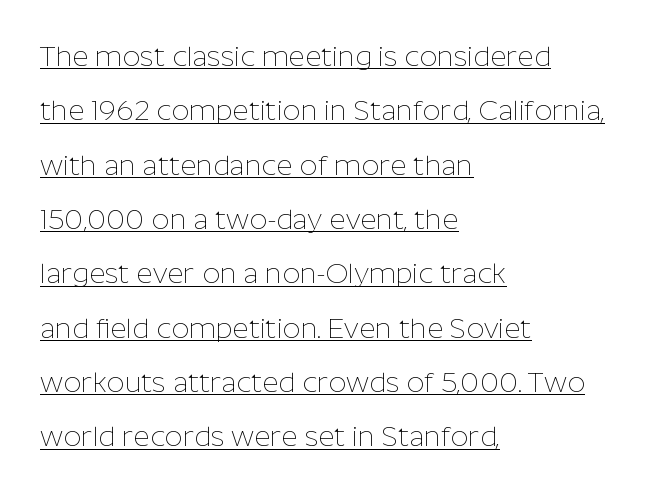
Q: Is the text bold? A: No.
Q: Is the text italic (slanted)? A: No, it is upright.
Q: Is the typeface a serif or a sans-serif typeface? A: Sans-serif.
Q: Is the text underlined? A: Yes.
Q: How is the paragraph aligned? A: Left-aligned.
Q: Is the spacing between letters normal or unusually wide? A: Normal.
Q: Is the spacing between lines tight, normal or loose? A: Loose.
Q: Width (condensed, normal, or wide)? A: Normal.
Q: Stroke contrast? A: Low.
Q: x-height? A: Medium.
Q: Monospaced? A: No.
